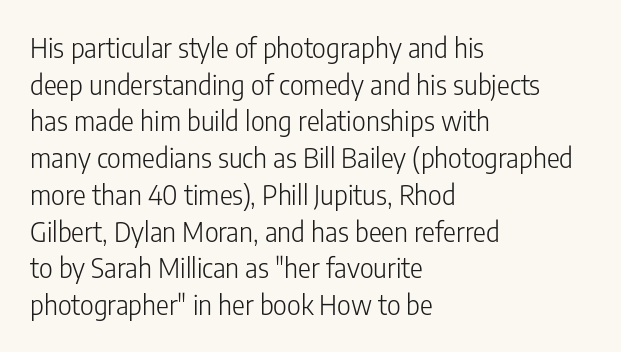
The image shows 27 px text type, upright; set left-aligned, normal line spacing (1.36x), normal letter spacing, not underlined.
